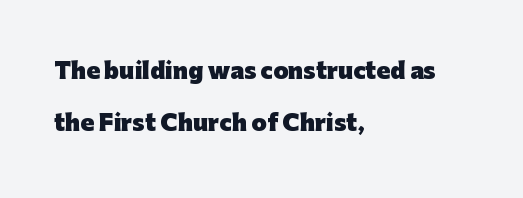
Quick note: not italic, upright. The string is rendered with underlining switched off. Compared with a centered layout, this one pins lines to the left instead. Typographic density is high because the face is bold.
